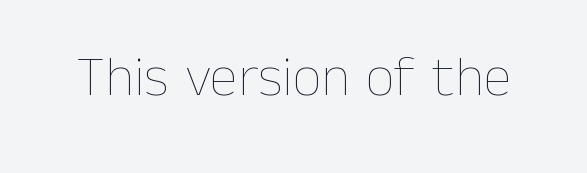
{"italic": "no", "bold": "no", "weight": "thin", "width": "normal", "stroke_contrast": "low", "x_height": "medium", "monospaced": "no", "underline": "no", "letter_spacing": "normal", "letter_spacing_em": 0.0, "glyph_px": 57}
